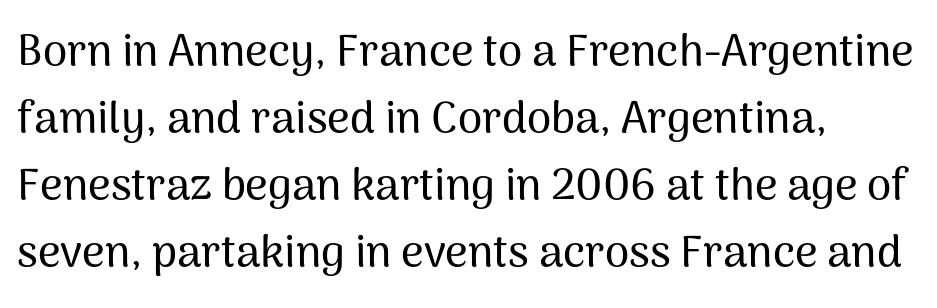
Q: Is the text italic (slanted)? A: No, it is upright.
Q: Is the typeface a serif or a sans-serif typeface? A: Sans-serif.
Q: Is the text underlined? A: No.
Q: How is the paragraph aligned? A: Left-aligned.
Q: Is the spacing between letters normal or unusually wide? A: Normal.
Q: Is the spacing between lines tight, normal or loose? A: Normal.
Q: Width (condensed, normal, or wide)? A: Normal.
Q: Stroke contrast? A: Medium.
Q: x-height? A: Medium.
Q: Monospaced? A: No.
